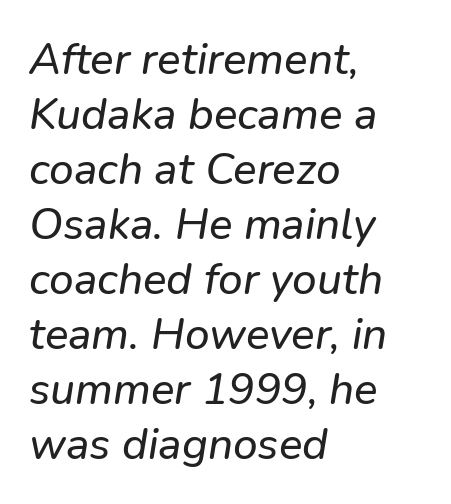
{"italic": "yes", "lean": "right", "slant_degrees": 9, "width": "normal", "stroke_contrast": "low", "x_height": "medium", "monospaced": "no", "underline": "no", "align": "left", "line_spacing": "normal", "line_spacing_ratio": 1.25, "letter_spacing": "normal", "letter_spacing_em": 0.0, "glyph_px": 44}
